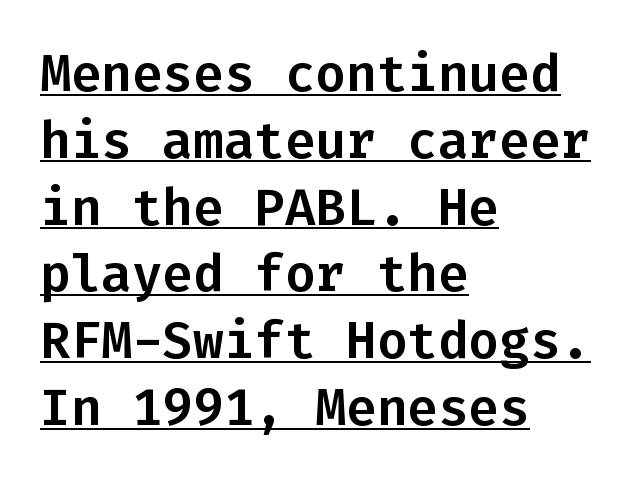
Q: Is the text italic (slanted)? A: No, it is upright.
Q: Is the typeface a serif or a sans-serif typeface? A: Sans-serif.
Q: Is the text underlined? A: Yes.
Q: How is the paragraph aligned? A: Left-aligned.
Q: Is the spacing between letters normal or unusually wide? A: Normal.
Q: Is the spacing between lines tight, normal or loose? A: Normal.
Q: Width (condensed, normal, or wide)? A: Normal.
Q: Stroke contrast? A: Low.
Q: x-height? A: Medium.
Q: Monospaced? A: Yes.
